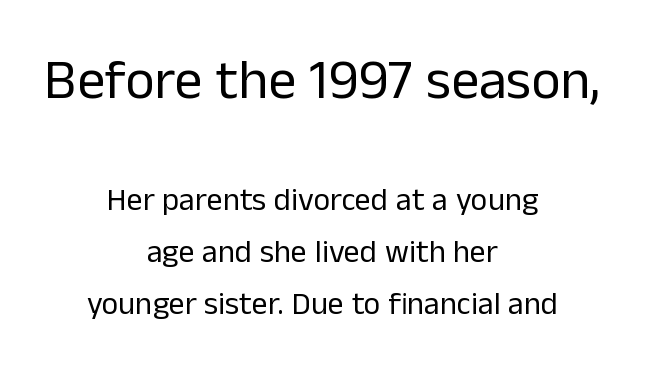
The image shows 56 px regular-weight sans-serif type, upright; set centered, normal line spacing (1.63x), normal letter spacing, not underlined; the first (top) block is 1.75x larger; low stroke contrast and a medium x-height.
